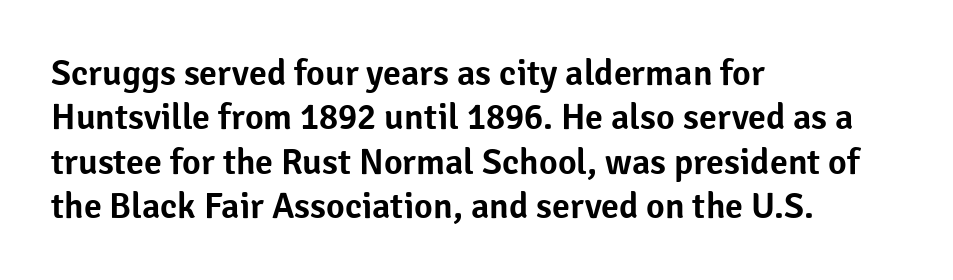
The image shows 36 px sans-serif type, upright; set left-aligned, line spacing 1.23x, normal letter spacing, not underlined; low stroke contrast and a medium x-height.
